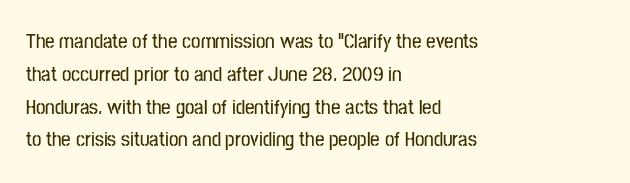
The image shows 21 px text type, upright; set left-aligned, normal line spacing (1.56x), normal letter spacing, not underlined.
